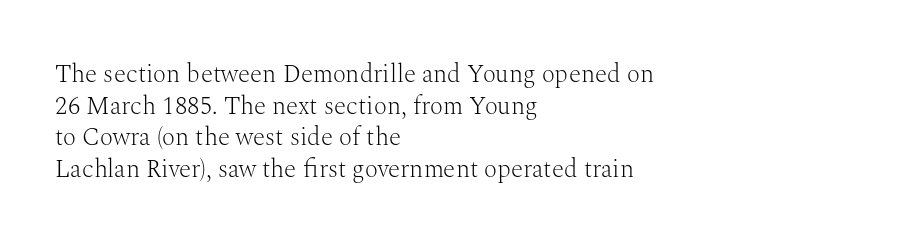
The image shows 25 px text type, upright; set left-aligned, normal line spacing (1.27x), normal letter spacing, not underlined.
